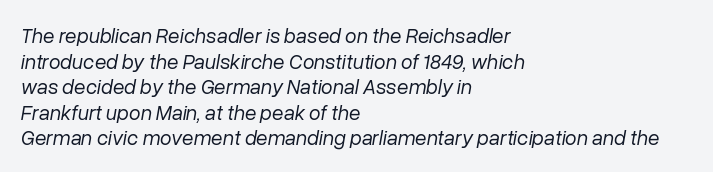
Q: Is the text bold? A: No.
Q: Is the text italic (slanted)? A: Yes, it leans right by about 10 degrees.
Q: Is the text underlined? A: No.
Q: How is the paragraph aligned? A: Left-aligned.
Q: Is the spacing between letters normal or unusually wide? A: Normal.
